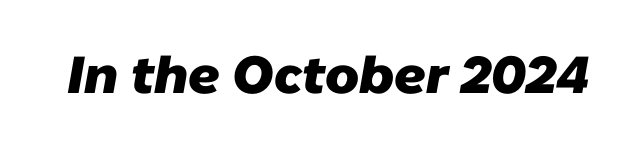
Proportional: the letters do not fall into vertical columns. These words are printed bold, with thick strokes throughout. The letters carry no serifs — their stems end cleanly without finishing strokes. Spacing between characters is what you'd get straight out of the box. Check under the words: just untouched page.
